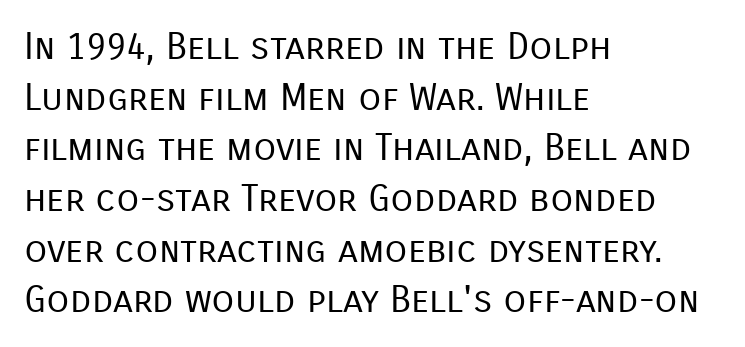
{"serif": "no", "italic": "no", "bold": "no", "weight": "regular", "width": "normal", "stroke_contrast": "low", "x_height": "medium", "monospaced": "no", "underline": "no", "align": "left", "line_spacing": "normal", "line_spacing_ratio": 1.37, "letter_spacing": "normal", "letter_spacing_em": 0.0, "glyph_px": 37}
